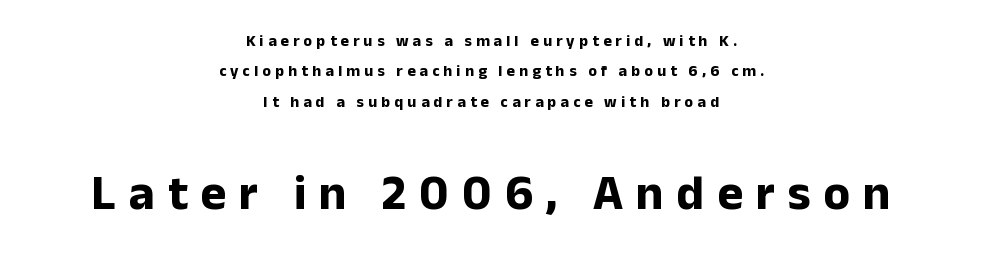
{"serif": "no", "italic": "no", "bold": "yes", "weight": "bold", "width": "normal", "stroke_contrast": "low", "x_height": "medium", "monospaced": "no", "underline": "no", "align": "center", "line_spacing": "loose", "line_spacing_ratio": 1.9, "letter_spacing": "wide", "letter_spacing_em": 0.26, "larger_block": "second", "size_ratio": 3.06, "glyph_px": 49}
